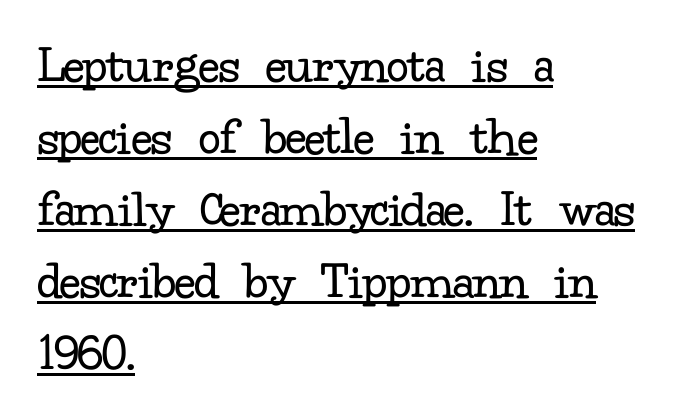
Q: Is the text bold? A: No.
Q: Is the text italic (slanted)? A: No, it is upright.
Q: Is the typeface a serif or a sans-serif typeface? A: Serif.
Q: Is the text underlined? A: Yes.
Q: How is the paragraph aligned? A: Left-aligned.
Q: Is the spacing between letters normal or unusually wide? A: Normal.
Q: Is the spacing between lines tight, normal or loose? A: Normal.
Q: Width (condensed, normal, or wide)? A: Normal.
Q: Stroke contrast? A: Low.
Q: x-height? A: Small.
Q: Monospaced? A: No.
